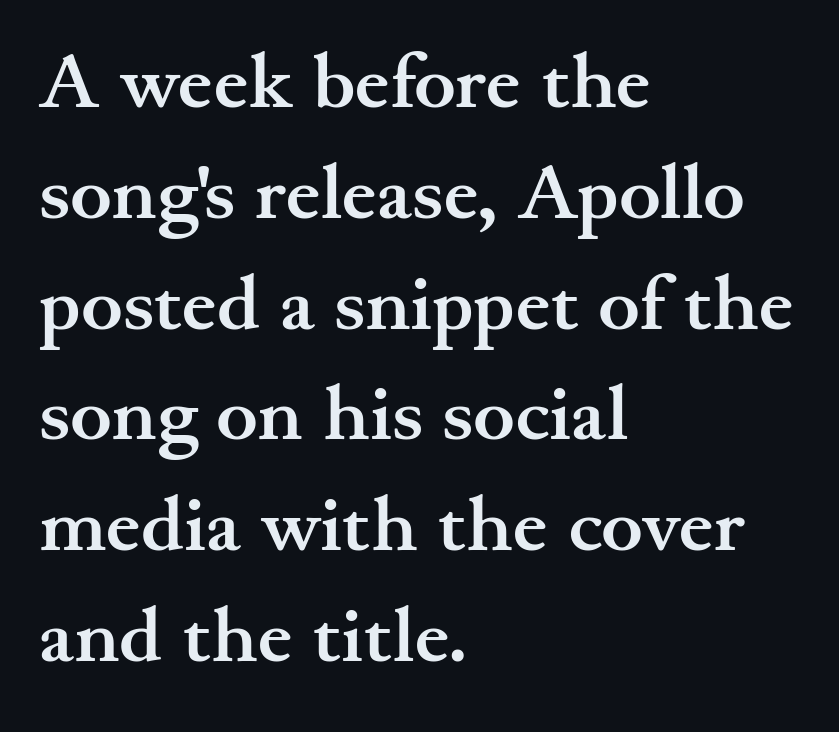
The image shows 78 px semibold, wide serif type, upright; set left-aligned, normal line spacing (1.42x), normal letter spacing, not underlined; medium stroke contrast and a small x-height.
